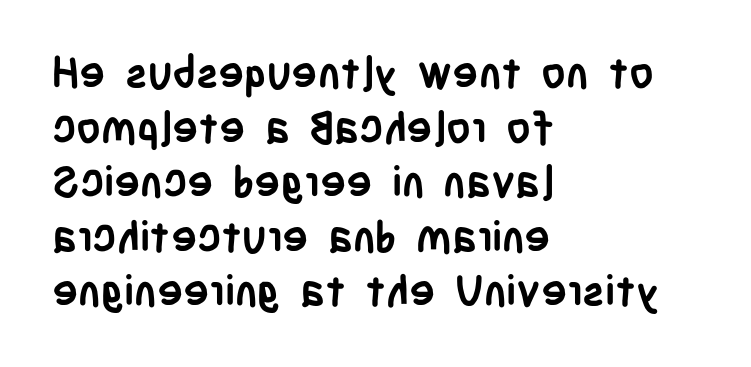
The image shows 43 px semibold, condensed sans-serif type, upright; set left-aligned, normal line spacing (1.27x), normal letter spacing, not underlined; low stroke contrast and a large x-height.
